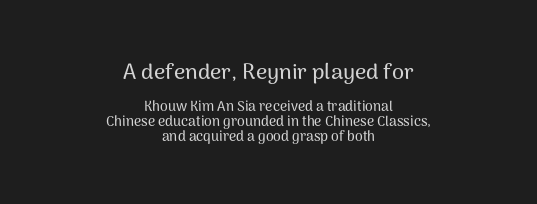
Honestly, the rows look squashed on top of each other. The area under the type is left untouched. The lines are quadded center. Posture: vertical.
